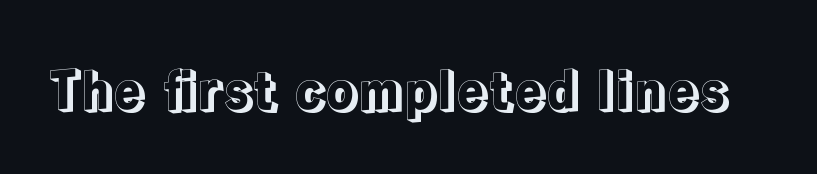
This rendering leaves character spacing at its baseline value. Unlike italic type, these characters show no tilt at all. The space directly below the letters is spotless. Here the designer chose a conventional face with non-uniform glyph widths.
